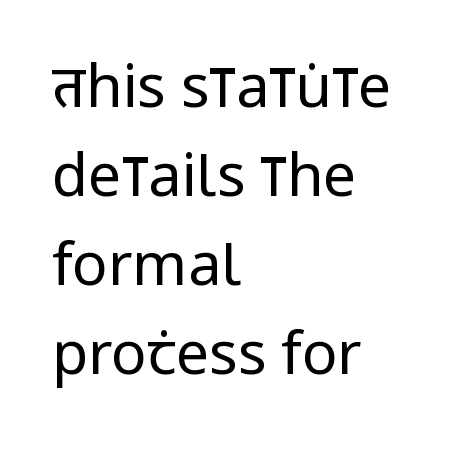
Q: Is the text bold? A: No.
Q: Is the text italic (slanted)? A: No, it is upright.
Q: Is the typeface a serif or a sans-serif typeface? A: Sans-serif.
Q: Is the text underlined? A: No.
Q: How is the paragraph aligned? A: Left-aligned.
Q: Is the spacing between letters normal or unusually wide? A: Normal.
Q: Is the spacing between lines tight, normal or loose? A: Normal.
Q: Width (condensed, normal, or wide)? A: Condensed.
Q: Stroke contrast? A: Low.
Q: x-height? A: Large.
Q: Monospaced? A: No.
